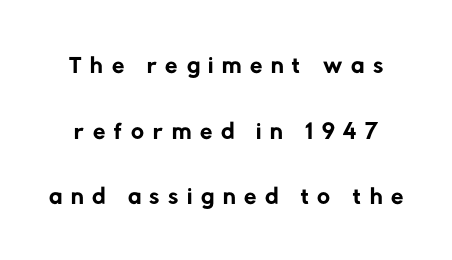
{"serif": "no", "bold": "no", "weight": "regular", "width": "normal", "stroke_contrast": "low", "x_height": "medium", "monospaced": "no", "underline": "no", "line_spacing_ratio": 1.82, "letter_spacing": "wide", "letter_spacing_em": 0.24, "glyph_px": 36}
